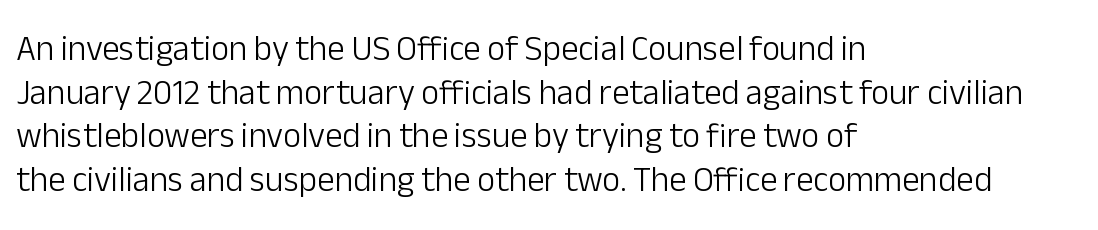
Q: Is the text bold? A: No.
Q: Is the text italic (slanted)? A: No, it is upright.
Q: Is the typeface a serif or a sans-serif typeface? A: Sans-serif.
Q: Is the text underlined? A: No.
Q: How is the paragraph aligned? A: Left-aligned.
Q: Is the spacing between letters normal or unusually wide? A: Normal.
Q: Is the spacing between lines tight, normal or loose? A: Normal.
Q: Width (condensed, normal, or wide)? A: Normal.
Q: Stroke contrast? A: Low.
Q: x-height? A: Medium.
Q: Monospaced? A: No.
